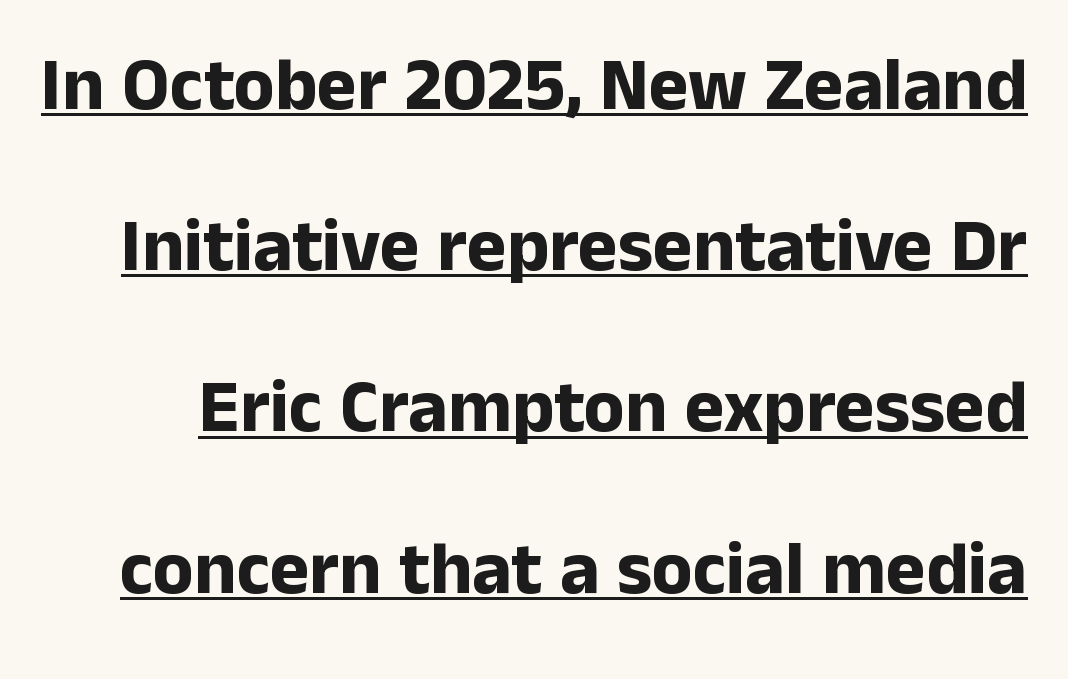
Q: Is the text bold? A: Yes.
Q: Is the text italic (slanted)? A: No, it is upright.
Q: Is the typeface a serif or a sans-serif typeface? A: Sans-serif.
Q: Is the text underlined? A: Yes.
Q: Is the spacing between letters normal or unusually wide? A: Normal.
Q: Is the spacing between lines tight, normal or loose? A: Loose.
Q: Width (condensed, normal, or wide)? A: Normal.
Q: Stroke contrast? A: Low.
Q: x-height? A: Medium.
Q: Monospaced? A: No.
